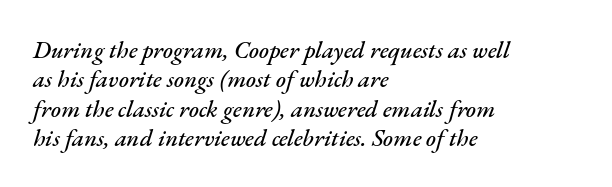
The image shows 24 px text type, italic (leaning right); set left-aligned, line spacing 1.22x, normal letter spacing, not underlined.
